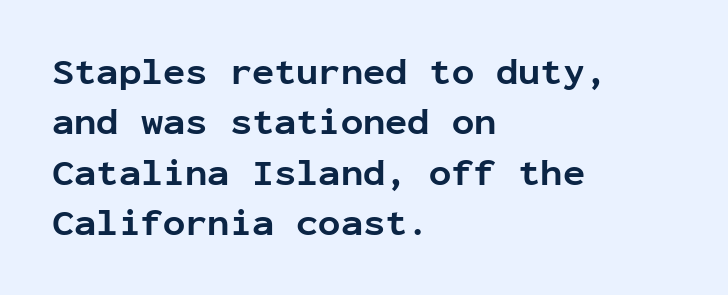
{"serif": "no", "italic": "no", "bold": "yes", "weight": "bold", "width": "normal", "stroke_contrast": "low", "x_height": "medium", "monospaced": "yes", "underline": "no", "align": "left", "line_spacing": "normal", "line_spacing_ratio": 1.36, "letter_spacing": "normal", "letter_spacing_em": 0.0, "glyph_px": 37}
